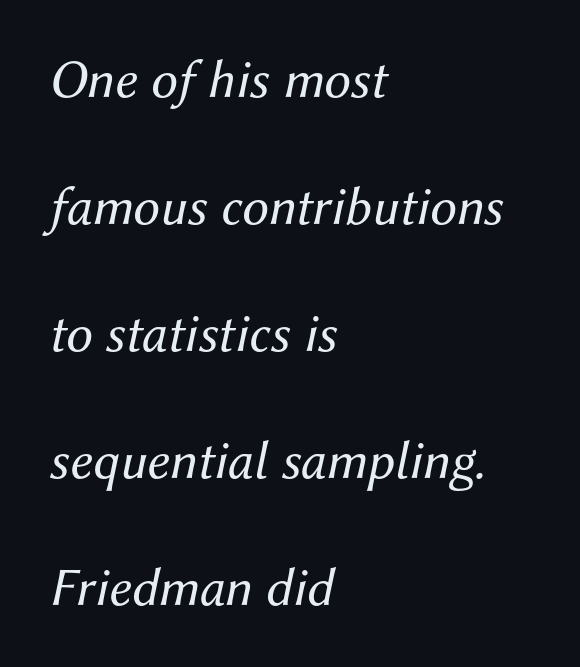
{"italic": "yes", "lean": "right", "slant_degrees": 12, "bold": "no", "weight": "regular", "width": "normal", "stroke_contrast": "medium", "x_height": "medium", "monospaced": "no", "underline": "no", "align": "left", "line_spacing": "loose", "line_spacing_ratio": 2.35, "letter_spacing": "normal", "letter_spacing_em": 0.0, "glyph_px": 54}
